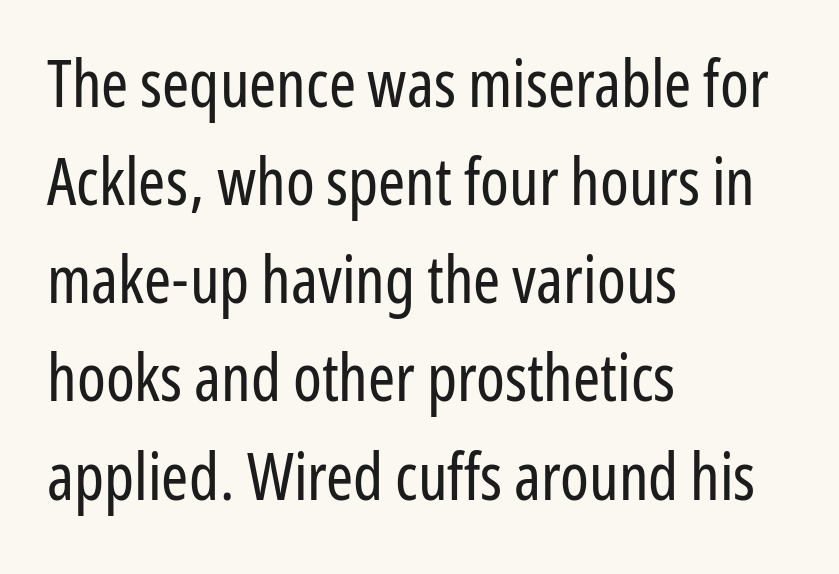
Do the letters lean? They stand straight. The passage is arranged the way most books set body copy — flush left. The passage shown is typed in a proportional face where columns would drift. Reading down the column, the eye jumps a familiar distance to each next line.
